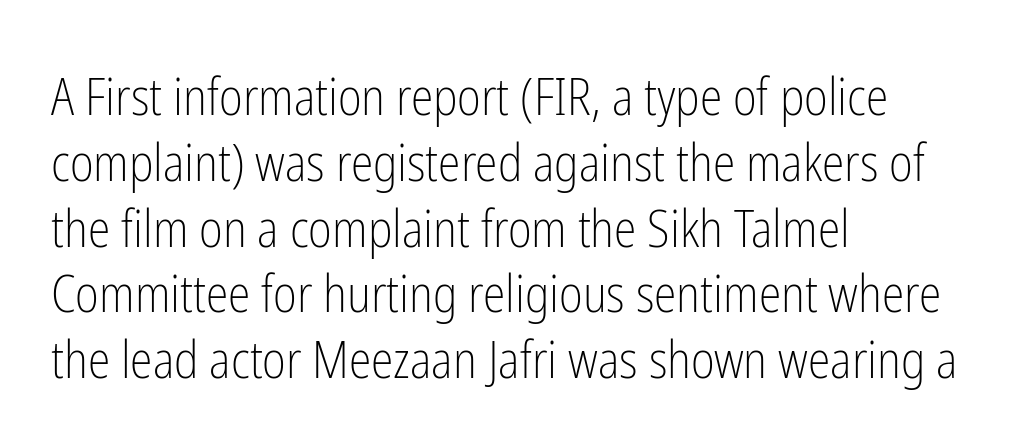
The image shows 51 px light, condensed sans-serif type, upright; set left-aligned, normal line spacing (1.29x), normal letter spacing, not underlined; low stroke contrast and a medium x-height.
